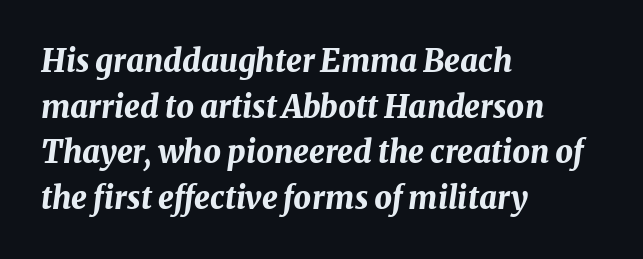
Q: Is the text bold? A: Yes.
Q: Is the text italic (slanted)? A: Yes, it leans right by about 8 degrees.
Q: Is the text underlined? A: No.
Q: How is the paragraph aligned? A: Left-aligned.
Q: Is the spacing between letters normal or unusually wide? A: Normal.
Q: Is the spacing between lines tight, normal or loose? A: Normal.
Q: Width (condensed, normal, or wide)? A: Normal.
Q: Stroke contrast? A: Medium.
Q: x-height? A: Medium.
Q: Monospaced? A: No.
